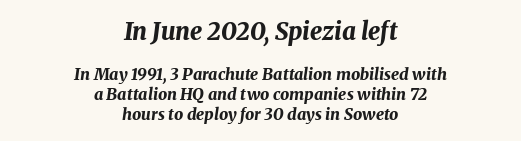
{"italic": "yes", "lean": "right", "slant_degrees": 8, "bold": "yes", "underline": "no", "align": "center", "line_spacing_ratio": 1.22, "letter_spacing": "normal", "letter_spacing_em": 0.0, "larger_block": "first", "size_ratio": 1.5, "glyph_px": 24}
